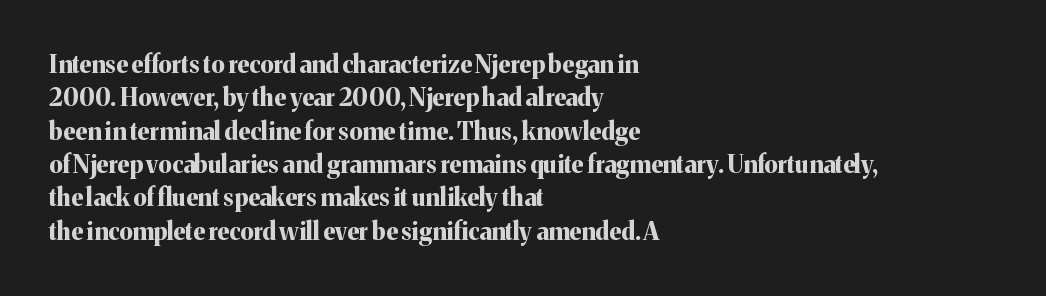
Q: Is the text bold? A: Yes.
Q: Is the text italic (slanted)? A: No, it is upright.
Q: Is the text underlined? A: No.
Q: How is the paragraph aligned? A: Left-aligned.
Q: Is the spacing between letters normal or unusually wide? A: Normal.
Q: Is the spacing between lines tight, normal or loose? A: Normal.
